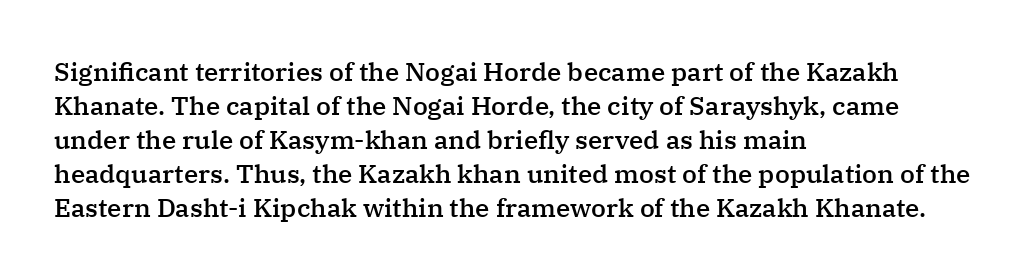
Each line starts at the same left margin while the right side varies. Short note: letters normally spaced. The passage shown is semibold, sitting just below true bold. Every stem runs plumb, perpendicular to the baseline.
